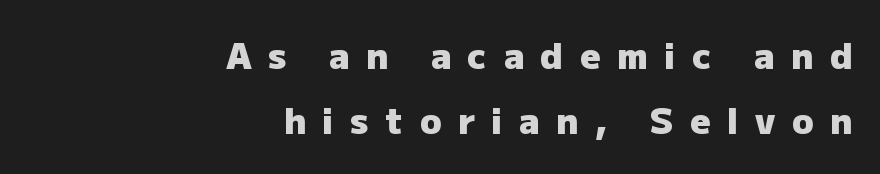
Q: Is the text bold? A: Yes.
Q: Is the text italic (slanted)? A: No, it is upright.
Q: Is the typeface a serif or a sans-serif typeface? A: Sans-serif.
Q: Is the text underlined? A: No.
Q: How is the paragraph aligned? A: Right-aligned.
Q: Is the spacing between letters normal or unusually wide? A: Unusually wide.
Q: Width (condensed, normal, or wide)? A: Normal.
Q: Stroke contrast? A: Low.
Q: x-height? A: Medium.
Q: Monospaced? A: No.
